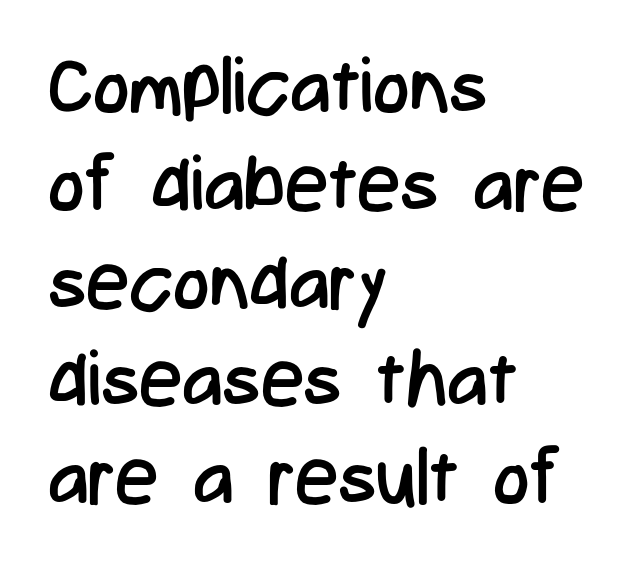
Q: Is the text bold? A: No.
Q: Is the text italic (slanted)? A: No, it is upright.
Q: Is the typeface a serif or a sans-serif typeface? A: Sans-serif.
Q: Is the text underlined? A: No.
Q: How is the paragraph aligned? A: Left-aligned.
Q: Is the spacing between letters normal or unusually wide? A: Normal.
Q: Is the spacing between lines tight, normal or loose? A: Normal.
Q: Width (condensed, normal, or wide)? A: Condensed.
Q: Stroke contrast? A: Low.
Q: x-height? A: Medium.
Q: Monospaced? A: No.
